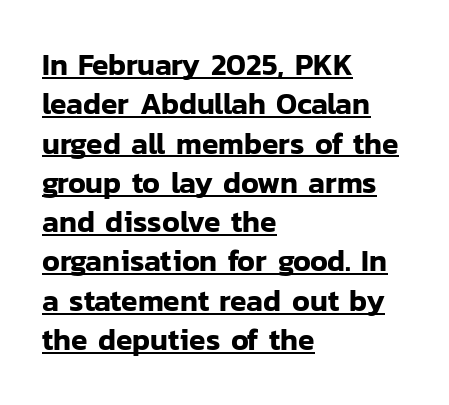
The image shows 30 px sans-serif type, upright; set left-aligned, normal line spacing (1.31x), normal letter spacing, underlined; low stroke contrast and a medium x-height.
